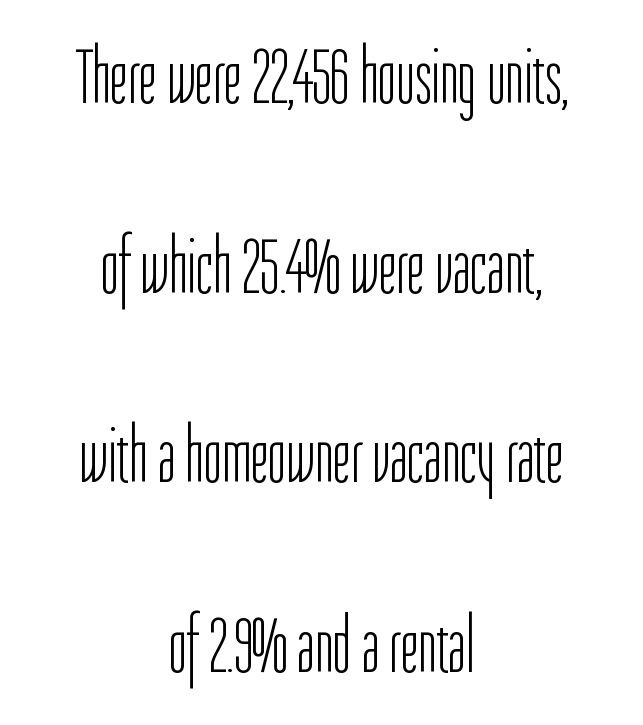
{"serif": "no", "italic": "no", "bold": "no", "weight": "light", "width": "condensed", "stroke_contrast": "low", "x_height": "medium", "monospaced": "no", "underline": "no", "align": "center", "line_spacing": "loose", "line_spacing_ratio": 2.43, "letter_spacing": "normal", "letter_spacing_em": 0.0, "glyph_px": 78}
